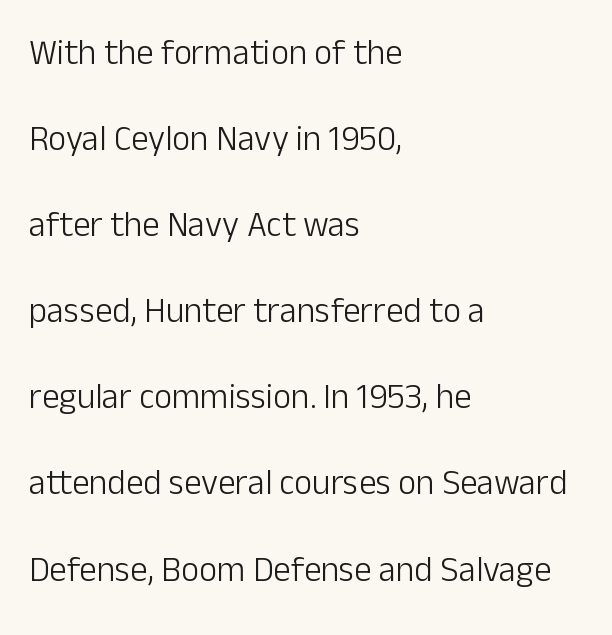
The image shows 35 px light sans-serif type, upright; set left-aligned, loose line spacing (2.46x), normal letter spacing, not underlined; low stroke contrast and a medium x-height.
